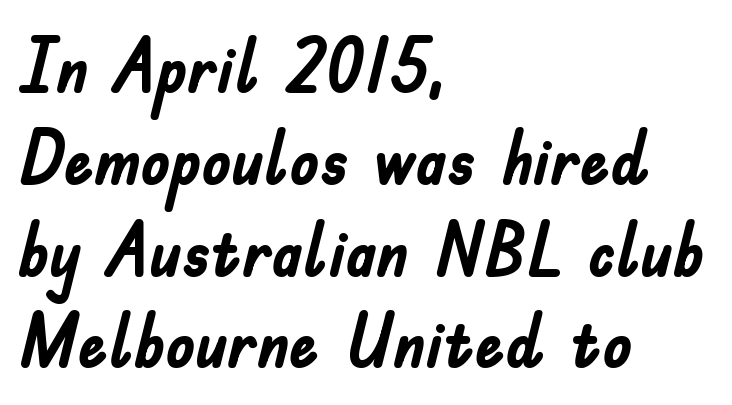
This sample uses a sans-serif face. Does the weight exceed regular? Yes, all the way to bold. The rendering anchors every line to the left-hand side. Tracking value appears to be zero — textbook default spacing. Here the designer chose a conventional face with non-uniform glyph widths.
